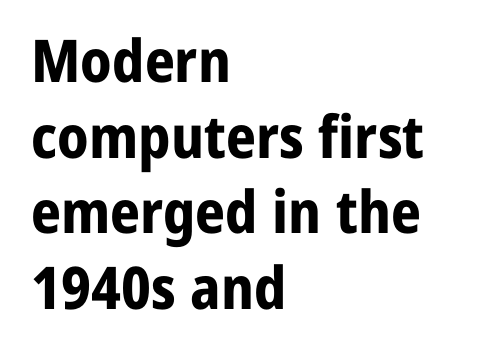
In terms of posture, this sample is upright. These lines are rendered in a variable-pitch font. Glance below the letters and you will spot only blank space. Compared with typical paragraphs, the rows here are spaced about the same.
